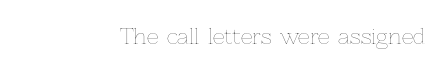
The image shows 21 px text type, upright; set normal letter spacing, not underlined.
